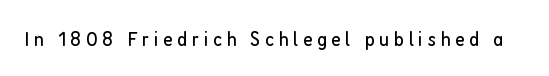
The image shows 21 px text type, upright; set unusually wide letter spacing (+0.22 em), not underlined.
